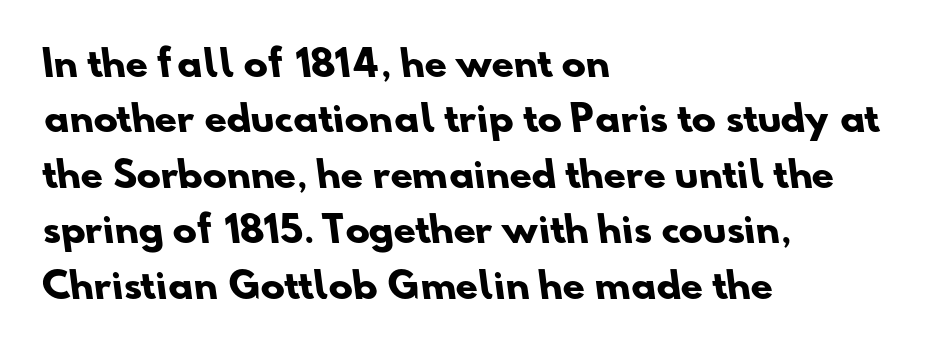
A clean baseline with only descenders dipping below it. The text block is weighted toward the left margin, trailing off unevenly rightward. The passage shown is typed in a proportional face where columns would drift. These lines are composed in type without serifs. Is there much room between lines? A standard amount, neither cramped nor airy.
